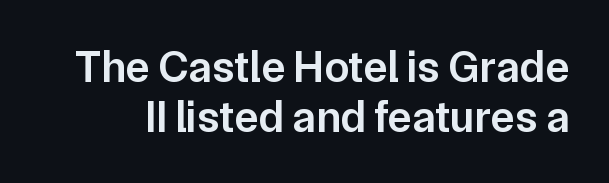
Here the designer chose a conventional face with non-uniform glyph widths. Between one letter and the next there's only the usual sliver of space. In terms of letterform style, serifs are entirely absent. No italicization has been applied; the sample stays upright. The specimen omits any rule beneath the text block's lines. Line spacing here is tight.
